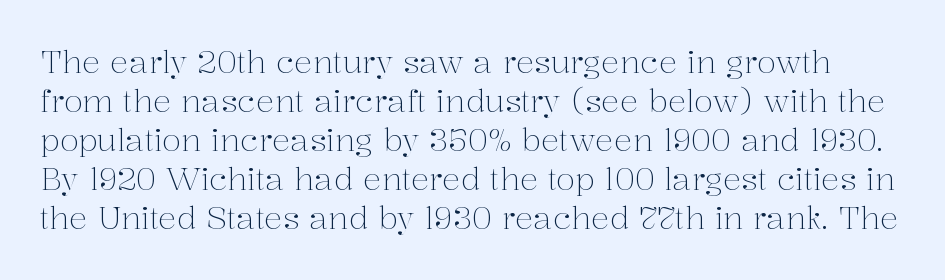
Q: Is the text bold? A: No.
Q: Is the text italic (slanted)? A: No, it is upright.
Q: Is the typeface a serif or a sans-serif typeface? A: Serif.
Q: Is the text underlined? A: No.
Q: Is the spacing between letters normal or unusually wide? A: Normal.
Q: Is the spacing between lines tight, normal or loose? A: Normal.
Q: Width (condensed, normal, or wide)? A: Normal.
Q: Stroke contrast? A: Medium.
Q: x-height? A: Medium.
Q: Monospaced? A: No.
